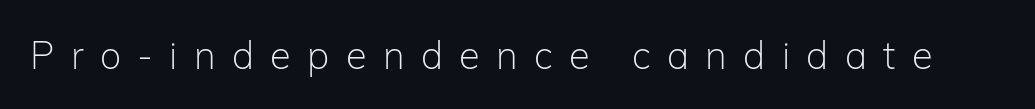
The image shows 38 px light sans-serif type, upright; set unusually wide letter spacing (+0.43 em), not underlined; low stroke contrast and a medium x-height.
